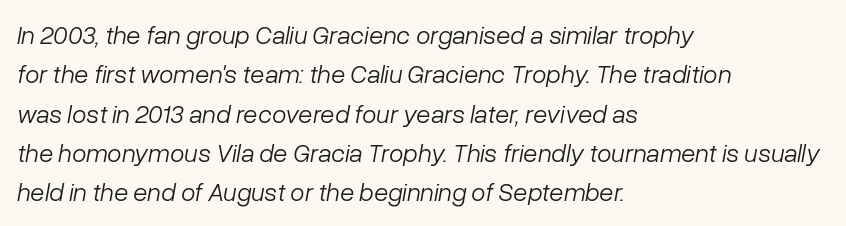
Q: Is the text bold? A: No.
Q: Is the text italic (slanted)? A: Yes, it leans right by about 10 degrees.
Q: Is the text underlined? A: No.
Q: How is the paragraph aligned? A: Left-aligned.
Q: Is the spacing between letters normal or unusually wide? A: Normal.
Q: Is the spacing between lines tight, normal or loose? A: Normal.
